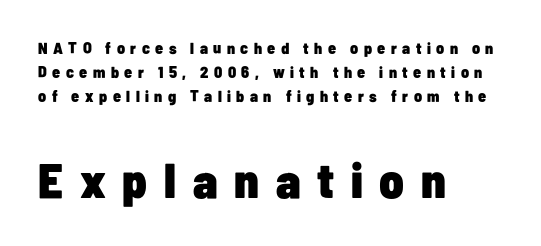
Interline gaps are of average width in this sample. Which chunk is bigger? The second one — the bottom block dwarfs the top. Emphasis by weight is at full strength: bold. Does the lettering tilt? It doesn't — this is upright.
